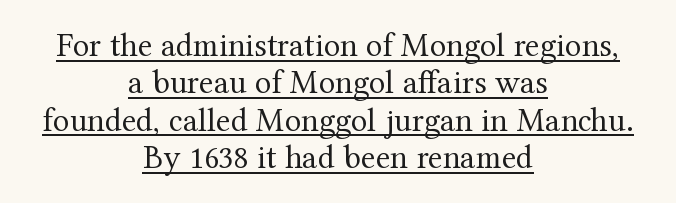
Upright lettering throughout. Line starts and ends both wander, symmetrically. Old-style or modern, the face here clearly has serifs. You could barely slide anything between these rows.
